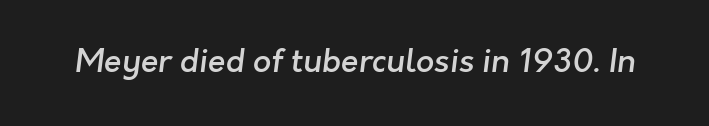
{"serif": "no", "bold": "semi", "weight": "semibold", "width": "normal", "stroke_contrast": "low", "x_height": "medium", "monospaced": "no", "underline": "no", "letter_spacing": "normal", "letter_spacing_em": 0.0, "glyph_px": 32}
